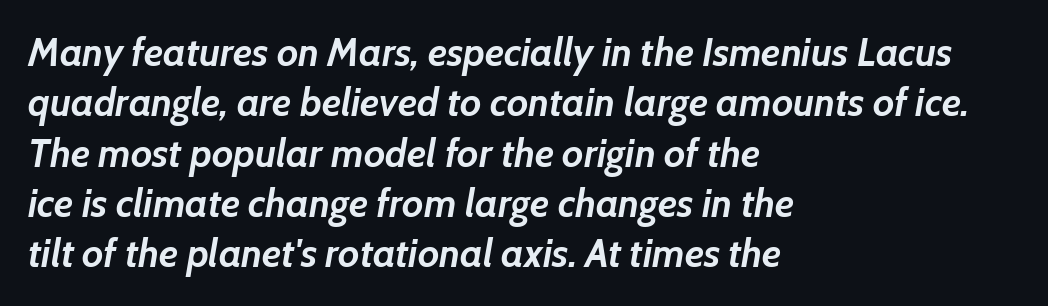
Proportional: the letters do not fall into vertical columns. The space directly below the letters is spotless. The characters look thick and weighty, a clear bold. Yep, that's italic — everything's leaning. Tracking value appears to be zero — textbook default spacing. One-word summary of the alignment: left.
